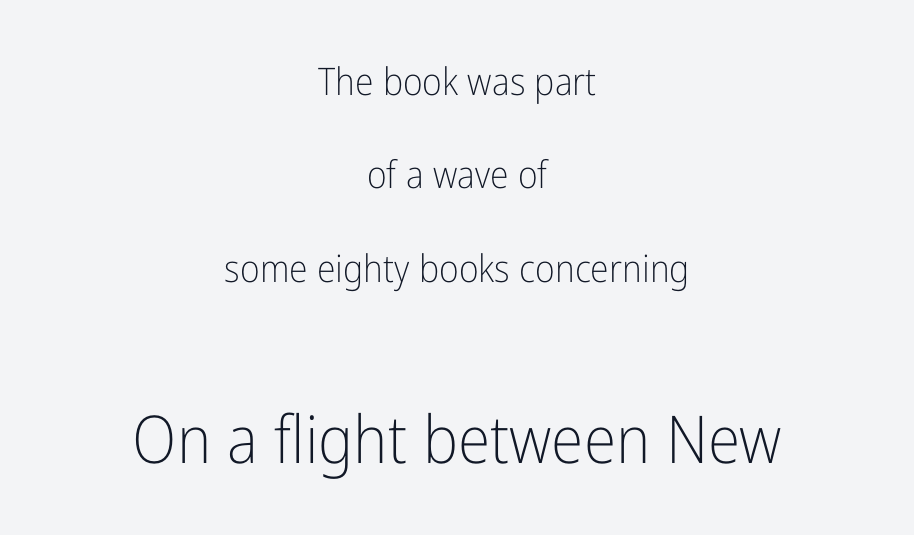
The image shows 66 px light, condensed sans-serif type, upright; set centered, loose line spacing (2.46x), normal letter spacing, not underlined; the second (bottom) block is 1.74x larger; low stroke contrast and a medium x-height.
